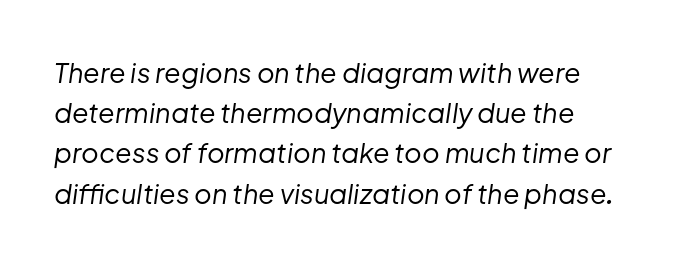
Default kerning and tracking; the words read as compact shapes. Beneath every word, the page is bare. A typesetter would call this leading conventional body-copy spacing. The letterforms sit at book weight or below. Emphasis-style slanted type is in use.
